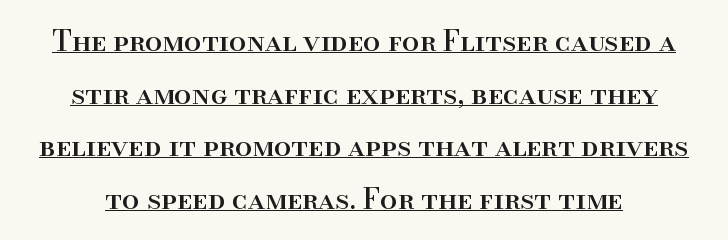
The image shows 28 px serif type, upright; set line spacing 1.88x, normal letter spacing, underlined; high stroke contrast and a small x-height.
